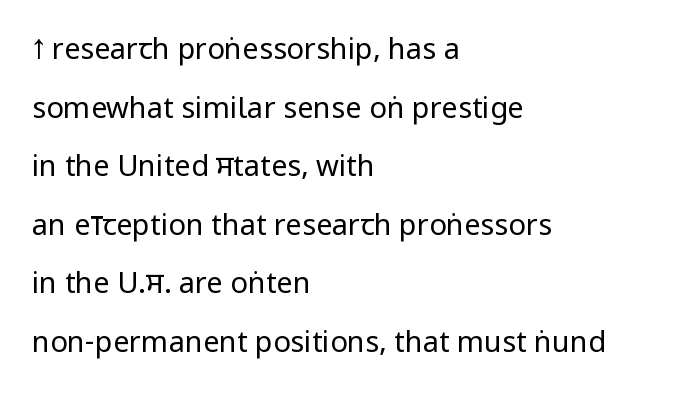
The image shows 29 px regular-weight, condensed sans-serif type, upright; set left-aligned, loose line spacing (2.02x), normal letter spacing, not underlined; low stroke contrast.
